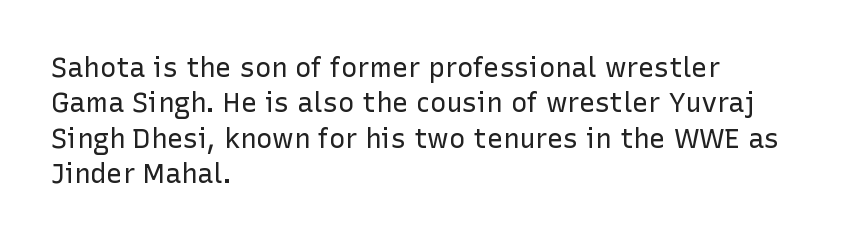
Q: Is the text bold? A: No.
Q: Is the text italic (slanted)? A: No, it is upright.
Q: Is the text underlined? A: No.
Q: How is the paragraph aligned? A: Left-aligned.
Q: Is the spacing between letters normal or unusually wide? A: Normal.
Q: Is the spacing between lines tight, normal or loose? A: Normal.
